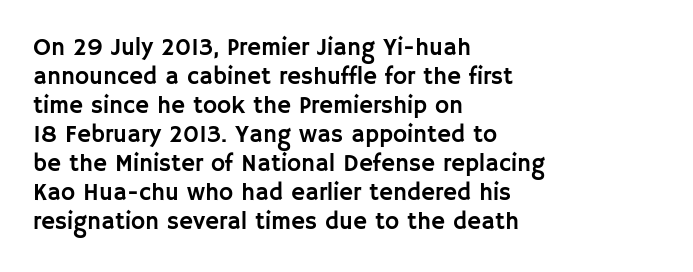
Q: Is the text italic (slanted)? A: No, it is upright.
Q: Is the text underlined? A: No.
Q: How is the paragraph aligned? A: Left-aligned.
Q: Is the spacing between letters normal or unusually wide? A: Normal.
